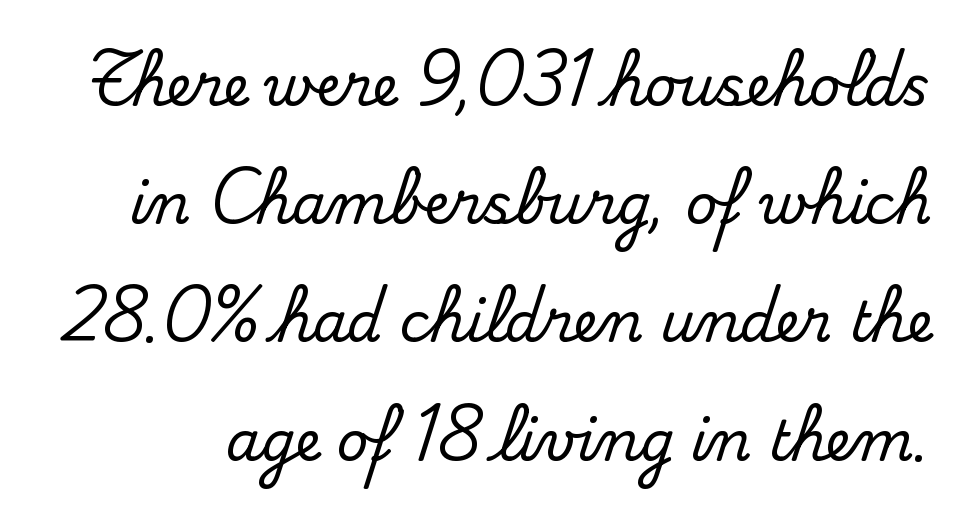
{"width": "normal", "stroke_contrast": "medium", "x_height": "small", "monospaced": "no", "underline": "no", "line_spacing": "loose", "line_spacing_ratio": 2.15, "letter_spacing": "normal", "letter_spacing_em": 0.0, "glyph_px": 55}
